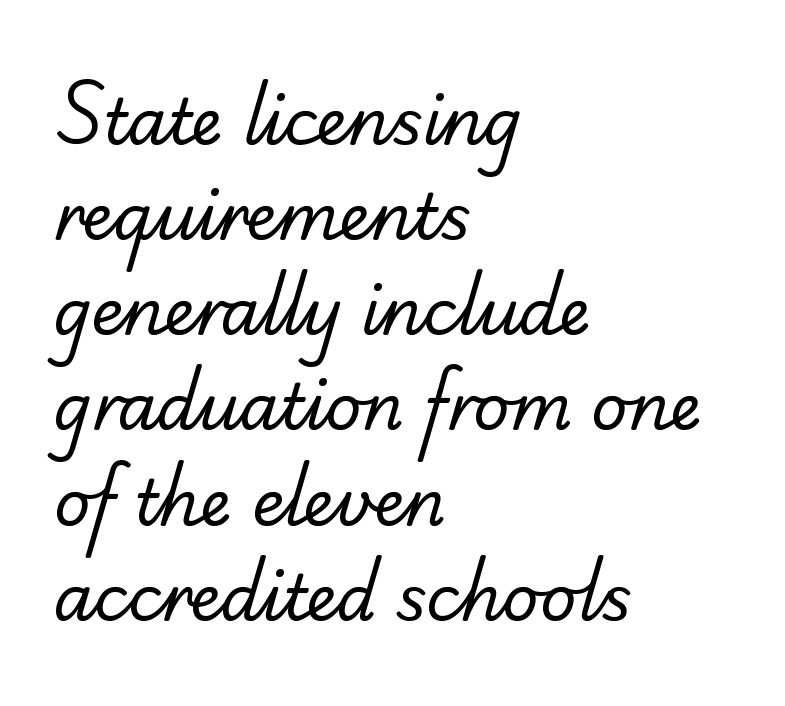
{"serif": "no", "bold": "no", "weight": "regular", "width": "normal", "stroke_contrast": "low", "x_height": "small", "monospaced": "no", "underline": "no", "align": "left", "line_spacing": "normal", "line_spacing_ratio": 1.51, "letter_spacing": "normal", "letter_spacing_em": 0.0, "glyph_px": 63}
